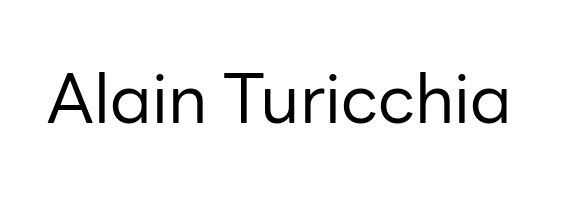
In terms of letterform style, serifs are entirely absent. You could call the tracking neutral — neither tight nor loose. The face looks like a standard text weight, possibly lighter. This sample uses an upright cut, with every glyph sitting square on the baseline. The string is rendered with underlining switched off. Note the varied advance widths — an 'i' is clearly narrower than an 'm'.
